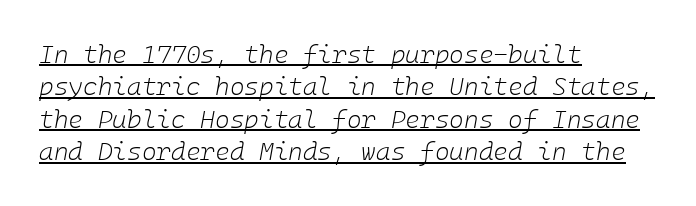
{"italic": "yes", "lean": "right", "slant_degrees": 10, "bold": "no", "underline": "yes", "align": "left", "line_spacing": "normal", "line_spacing_ratio": 1.3, "letter_spacing": "normal", "letter_spacing_em": 0.0, "glyph_px": 25}
